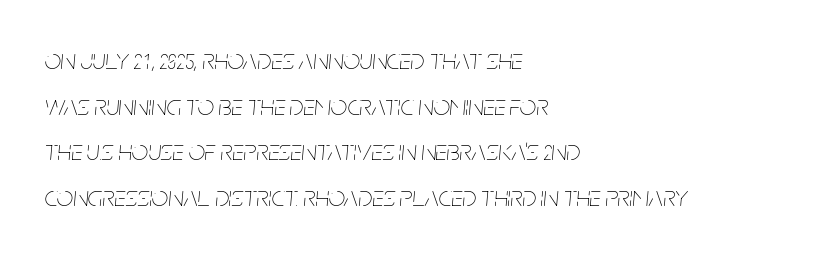
{"italic": "yes", "lean": "right", "slant_degrees": 5, "bold": "no", "weight": "thin", "width": "condensed", "stroke_contrast": "low", "x_height": "large", "monospaced": "no", "underline": "no", "align": "left", "line_spacing": "normal", "line_spacing_ratio": 1.57, "letter_spacing": "normal", "letter_spacing_em": 0.0, "glyph_px": 29}
